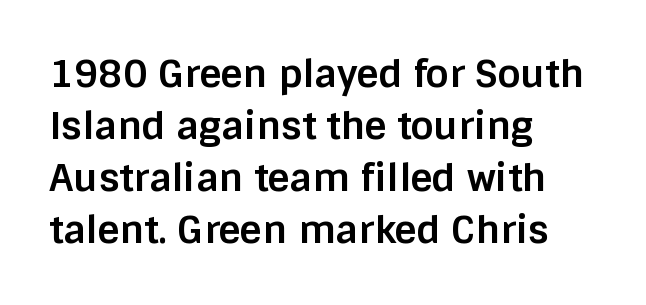
Q: Is the text bold? A: Yes.
Q: Is the text italic (slanted)? A: No, it is upright.
Q: Is the typeface a serif or a sans-serif typeface? A: Sans-serif.
Q: Is the text underlined? A: No.
Q: How is the paragraph aligned? A: Left-aligned.
Q: Is the spacing between letters normal or unusually wide? A: Normal.
Q: Is the spacing between lines tight, normal or loose? A: Normal.
Q: Width (condensed, normal, or wide)? A: Normal.
Q: Stroke contrast? A: Low.
Q: x-height? A: Large.
Q: Monospaced? A: No.
